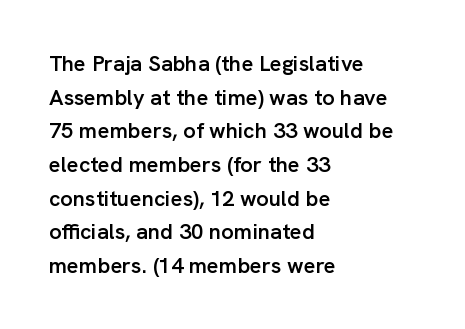
{"italic": "no", "bold": "semi", "underline": "no", "align": "left", "line_spacing": "normal", "line_spacing_ratio": 1.53, "letter_spacing": "normal", "letter_spacing_em": 0.0, "glyph_px": 22}
